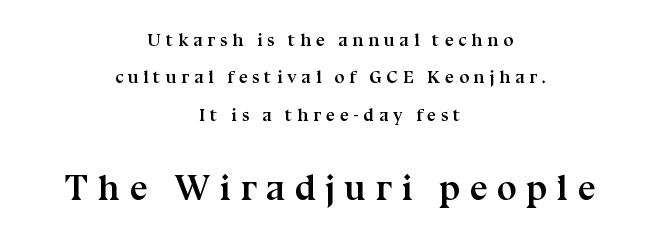
The image shows 36 px semibold serif type, upright; set centered, loose line spacing (2.07x), unusually wide letter spacing (+0.26 em), not underlined; the second (bottom) block is 2.0x larger; medium stroke contrast and a medium x-height.
